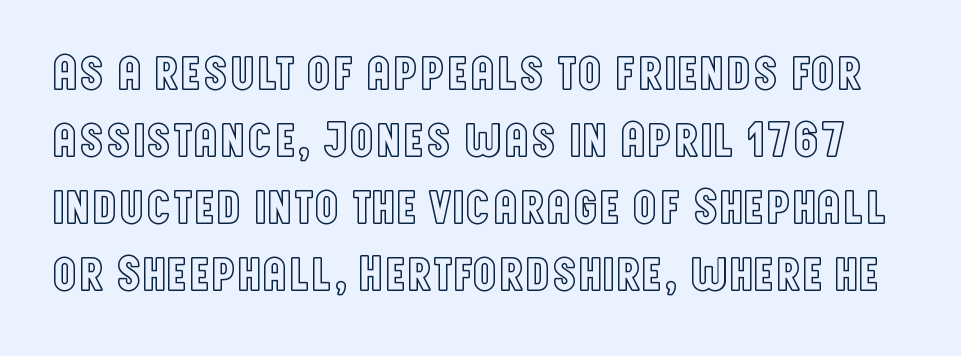
Q: Is the text italic (slanted)? A: No, it is upright.
Q: Is the text underlined? A: No.
Q: Is the spacing between letters normal or unusually wide? A: Normal.
Q: Is the spacing between lines tight, normal or loose? A: Normal.
Q: Width (condensed, normal, or wide)? A: Condensed.
Q: x-height? A: Large.
Q: Monospaced? A: No.
